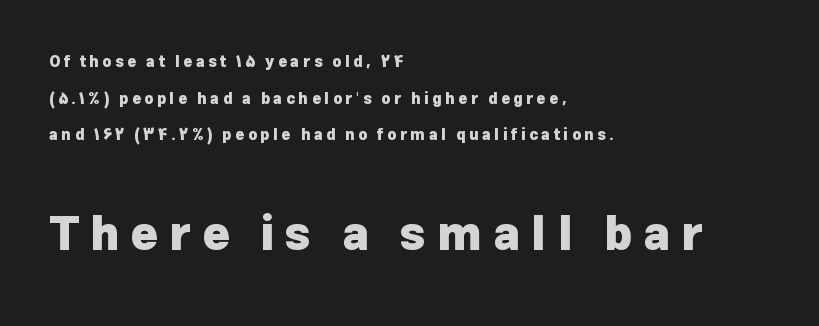
{"serif": "no", "italic": "no", "bold": "yes", "weight": "heavy", "width": "normal", "stroke_contrast": "low", "x_height": "medium", "monospaced": "no", "underline": "no", "align": "left", "line_spacing": "loose", "line_spacing_ratio": 2.44, "letter_spacing": "wide", "letter_spacing_em": 0.24, "larger_block": "second", "size_ratio": 3.07, "glyph_px": 46}
